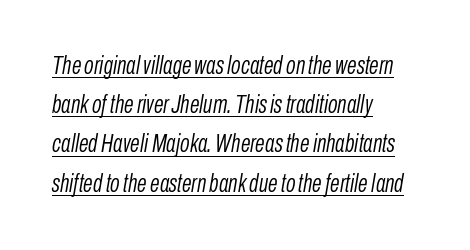
The rendering uses the underline text-decoration. A classic flush-left, rag-right setting is used for this passage. The line-height multiplier appears to be the usual default. The typesetting does not lean heavy: it is not bold.
